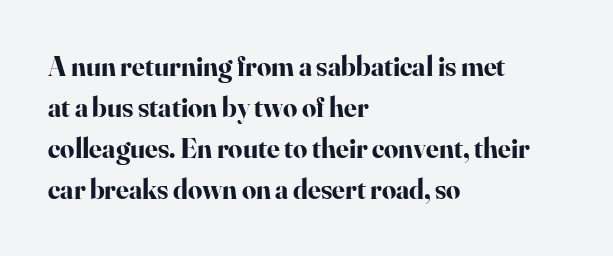
Q: Is the text bold? A: Yes.
Q: Is the text italic (slanted)? A: No, it is upright.
Q: Is the typeface a serif or a sans-serif typeface? A: Serif.
Q: Is the text underlined? A: No.
Q: How is the paragraph aligned? A: Left-aligned.
Q: Is the spacing between letters normal or unusually wide? A: Normal.
Q: Is the spacing between lines tight, normal or loose? A: Normal.
Q: Width (condensed, normal, or wide)? A: Normal.
Q: Stroke contrast? A: High.
Q: x-height? A: Small.
Q: Monospaced? A: No.
